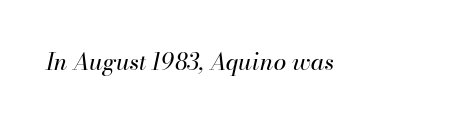
The image shows 23 px text type, italic (leaning right); set normal letter spacing, not underlined.
